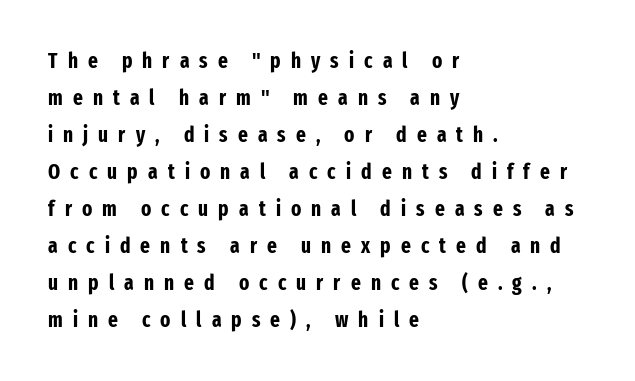
Q: Is the text bold? A: Yes.
Q: Is the text italic (slanted)? A: No, it is upright.
Q: Is the text underlined? A: No.
Q: How is the paragraph aligned? A: Left-aligned.
Q: Is the spacing between letters normal or unusually wide? A: Unusually wide.
